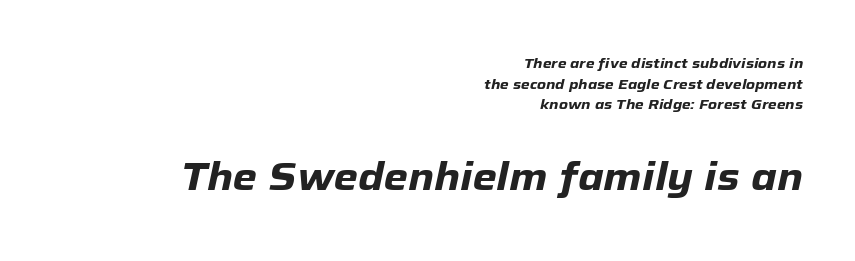
The image shows 39 px heavy type, italic (leaning right); set right-aligned, normal line spacing (1.48x), normal letter spacing, not underlined; the second (bottom) block is 2.79x larger; low stroke contrast and a medium x-height.
